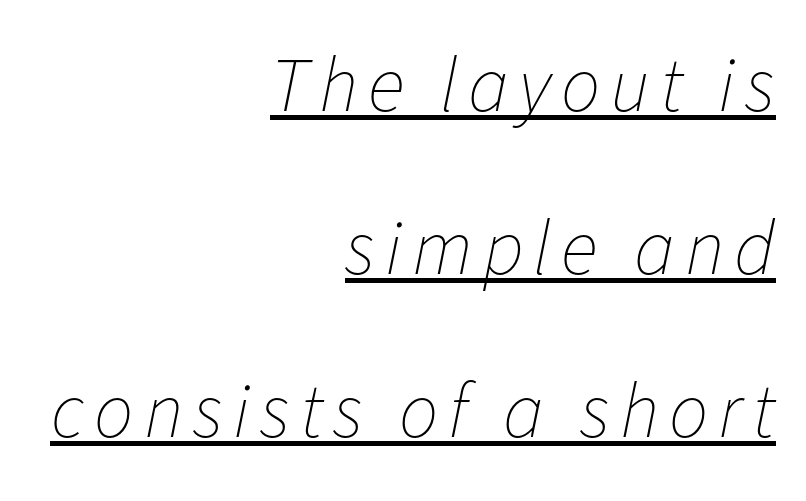
Line ends are locked; line starts wander. Varying glyph widths throughout — classic text-font behaviour. Italic? Definitely — the glyphs are oblique. The letters look calm and open, with moderate or lighter stems. A continuous stroke trails under the words, as in a hyperlink.
